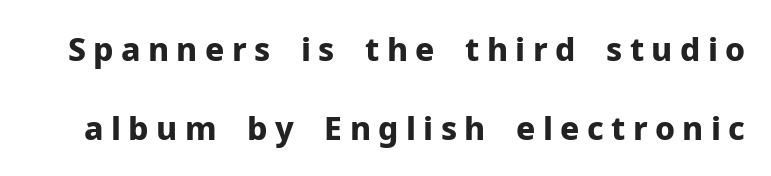
Q: Is the text bold? A: Yes.
Q: Is the text italic (slanted)? A: No, it is upright.
Q: Is the typeface a serif or a sans-serif typeface? A: Sans-serif.
Q: Is the text underlined? A: No.
Q: Is the spacing between letters normal or unusually wide? A: Unusually wide.
Q: Is the spacing between lines tight, normal or loose? A: Loose.
Q: Width (condensed, normal, or wide)? A: Normal.
Q: Stroke contrast? A: Low.
Q: x-height? A: Medium.
Q: Monospaced? A: No.
